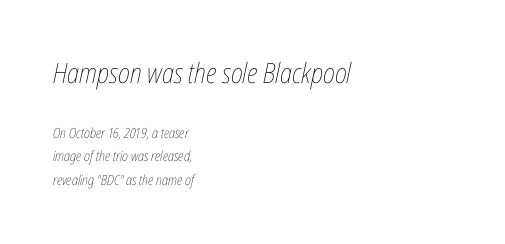
Q: Is the text bold? A: No.
Q: Is the text italic (slanted)? A: Yes, it leans right by about 12 degrees.
Q: Is the text underlined? A: No.
Q: How is the paragraph aligned? A: Left-aligned.
Q: Is the spacing between letters normal or unusually wide? A: Normal.
Q: Is the spacing between lines tight, normal or loose? A: Normal.
Q: Which block of text is set in a larger size, the first (top) or the second (bottom)? A: The first (top) one.
Q: Width (condensed, normal, or wide)? A: Condensed.
Q: Stroke contrast? A: Low.
Q: x-height? A: Medium.
Q: Monospaced? A: No.
